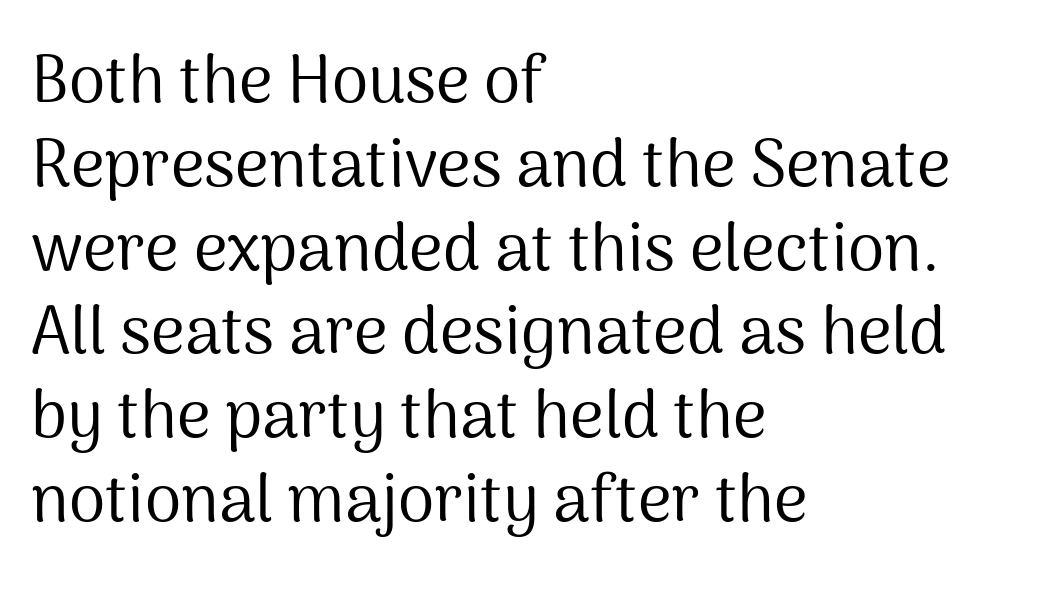
{"serif": "no", "italic": "no", "bold": "no", "weight": "regular", "width": "normal", "stroke_contrast": "medium", "x_height": "medium", "monospaced": "no", "underline": "no", "align": "left", "line_spacing": "normal", "line_spacing_ratio": 1.27, "letter_spacing": "normal", "letter_spacing_em": 0.0, "glyph_px": 66}
